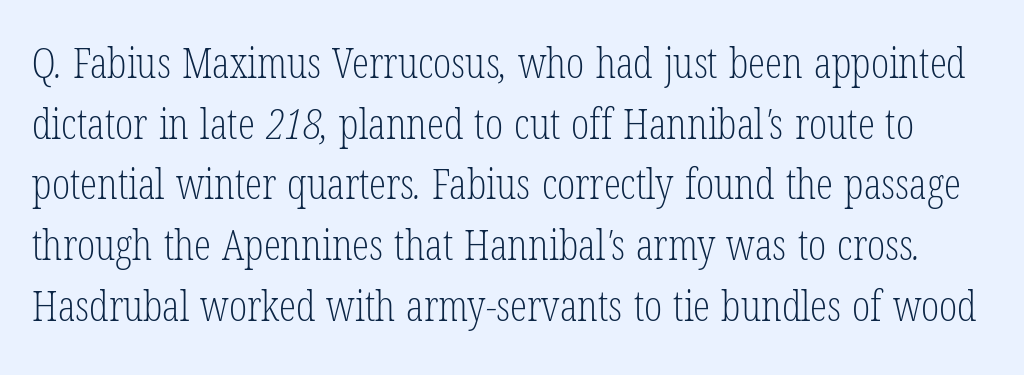
{"serif": "yes", "bold": "no", "weight": "light", "width": "condensed", "stroke_contrast": "low", "x_height": "medium", "monospaced": "no", "underline": "no", "line_spacing": "normal", "line_spacing_ratio": 1.41, "letter_spacing": "normal", "letter_spacing_em": 0.0, "glyph_px": 43}
